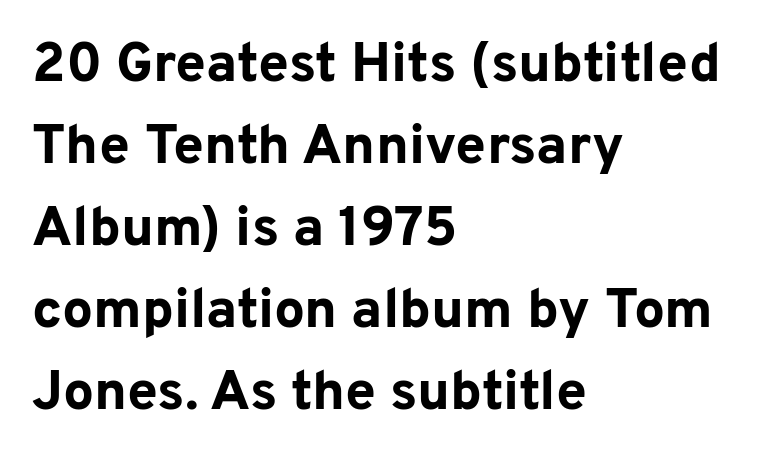
{"serif": "no", "italic": "no", "bold": "yes", "weight": "bold", "width": "normal", "stroke_contrast": "low", "x_height": "medium", "monospaced": "no", "underline": "no", "align": "left", "line_spacing": "normal", "line_spacing_ratio": 1.49, "letter_spacing": "normal", "letter_spacing_em": 0.0, "glyph_px": 55}
